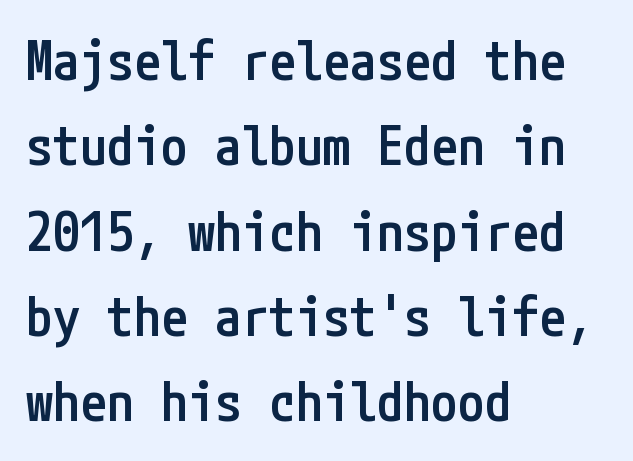
The image shows 54 px semibold, condensed sans-serif type, upright; set left-aligned, normal line spacing (1.58x), normal letter spacing, not underlined; low stroke contrast and a medium x-height.
